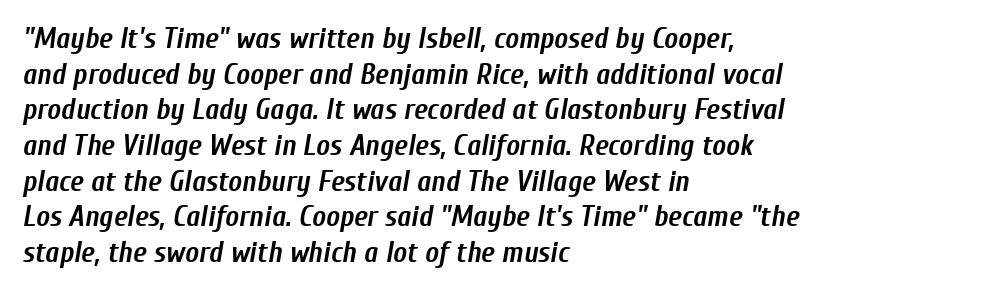
{"italic": "yes", "lean": "right", "slant_degrees": 10, "bold": "yes", "weight": "semibold", "width": "condensed", "stroke_contrast": "low", "x_height": "medium", "monospaced": "no", "underline": "no", "align": "left", "line_spacing_ratio": 1.23, "letter_spacing": "normal", "letter_spacing_em": 0.0, "glyph_px": 29}
